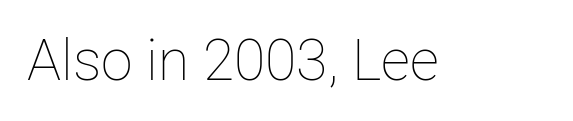
Q: Is the text bold? A: No.
Q: Is the text italic (slanted)? A: No, it is upright.
Q: Is the text underlined? A: No.
Q: Is the spacing between letters normal or unusually wide? A: Normal.
Q: Width (condensed, normal, or wide)? A: Normal.
Q: Stroke contrast? A: Low.
Q: x-height? A: Medium.
Q: Monospaced? A: No.
